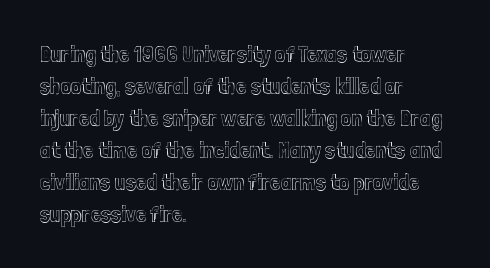
These lines are set flush left with a ragged right edge. Nope, not italic — everything's standing straight. Observe the ordinary spacing: letters are neighbours, not strangers. Vertically, the passage feels balanced, rows spaced as you'd expect. Has an underline been added? It has not.
